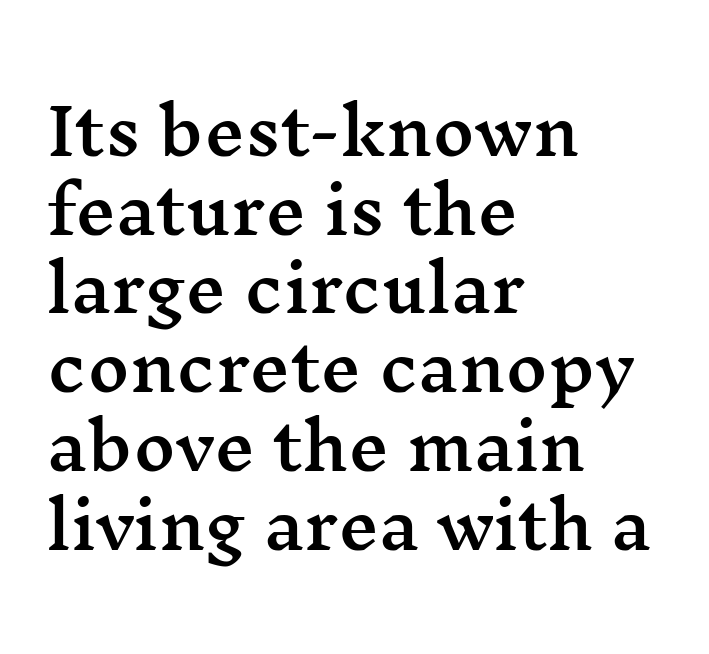
{"serif": "yes", "italic": "no", "width": "wide", "stroke_contrast": "medium", "x_height": "medium", "monospaced": "no", "underline": "no", "align": "left", "line_spacing_ratio": 1.23, "letter_spacing": "normal", "letter_spacing_em": 0.0, "glyph_px": 64}
